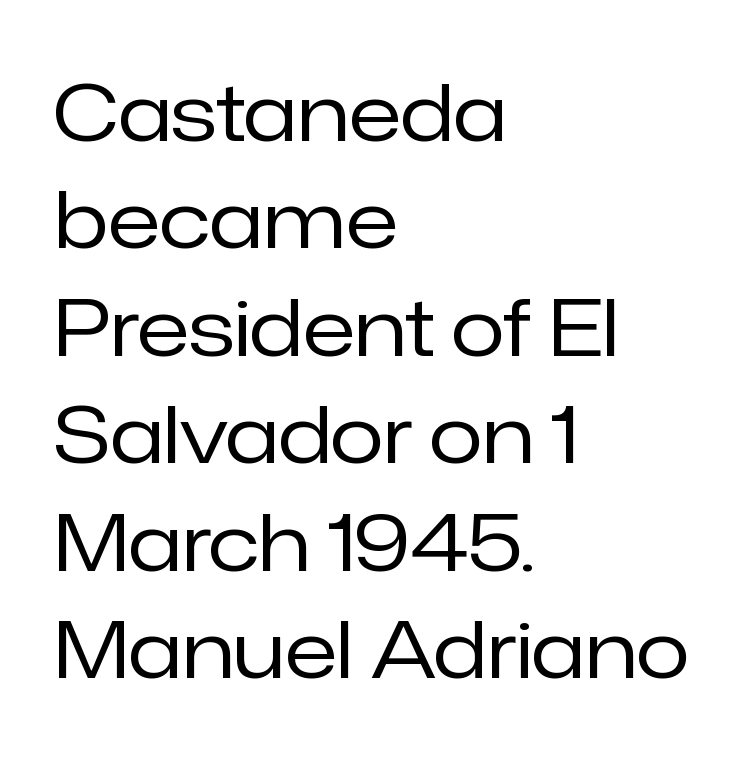
{"serif": "no", "italic": "no", "bold": "no", "weight": "regular", "width": "normal", "stroke_contrast": "low", "x_height": "medium", "monospaced": "no", "underline": "no", "align": "left", "line_spacing": "normal", "line_spacing_ratio": 1.36, "letter_spacing": "normal", "letter_spacing_em": 0.0, "glyph_px": 79}
